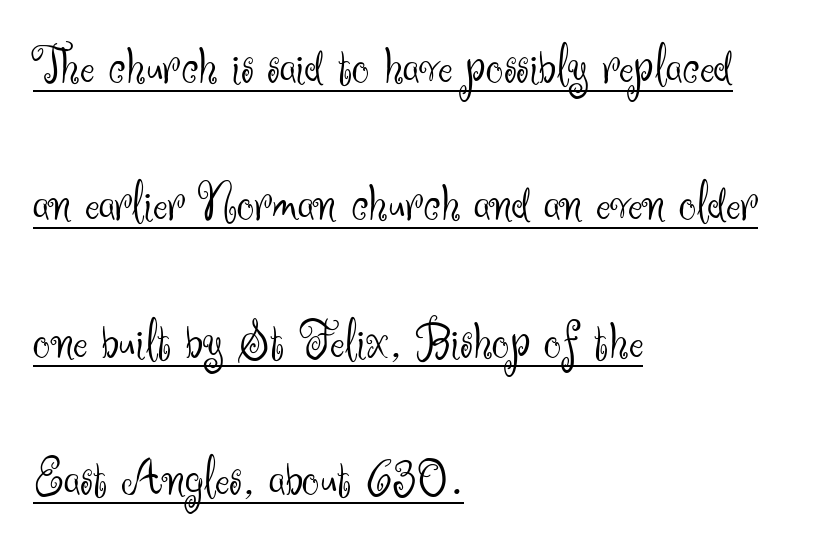
{"serif": "no", "italic": "no", "bold": "no", "weight": "light", "width": "normal", "stroke_contrast": "medium", "x_height": "small", "monospaced": "no", "underline": "yes", "align": "left", "line_spacing": "loose", "line_spacing_ratio": 2.5, "letter_spacing": "normal", "letter_spacing_em": 0.0, "glyph_px": 55}
